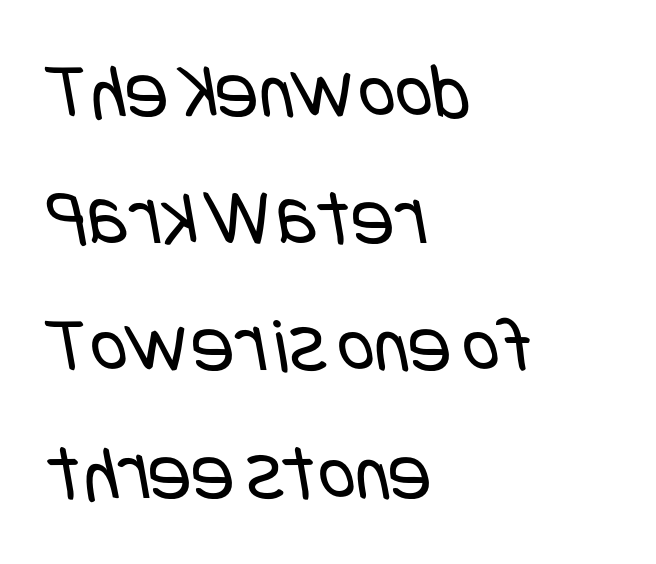
The image shows 80 px regular-weight, condensed sans-serif type; set left-aligned, normal line spacing (1.59x), normal letter spacing, not underlined; low stroke contrast and a large x-height.
